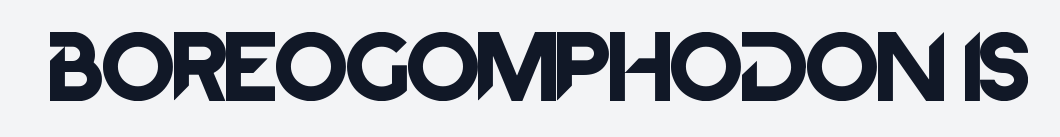
The image shows 73 px sans-serif type, upright; set normal letter spacing, not underlined; low stroke contrast and a large x-height.
